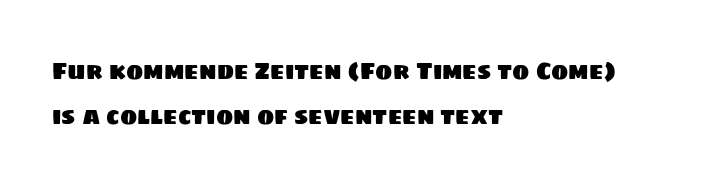
Q: Is the text underlined? A: No.
Q: How is the paragraph aligned? A: Left-aligned.
Q: Is the spacing between letters normal or unusually wide? A: Normal.
Q: Is the spacing between lines tight, normal or loose? A: Loose.
